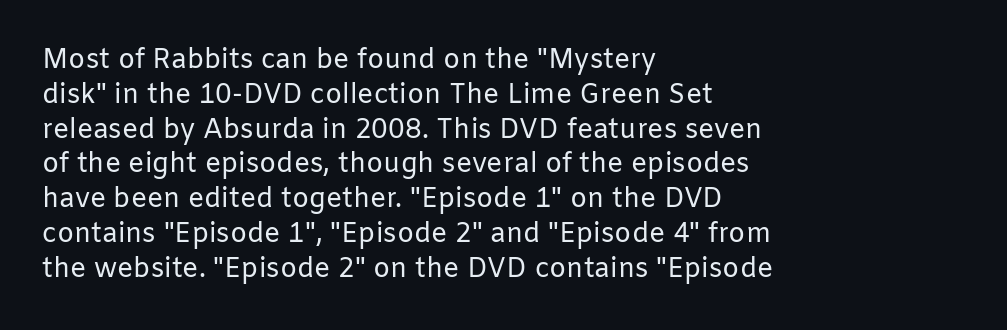
{"italic": "no", "bold": "no", "underline": "no", "align": "left", "line_spacing": "normal", "line_spacing_ratio": 1.29, "letter_spacing": "normal", "letter_spacing_em": 0.0, "glyph_px": 27}
